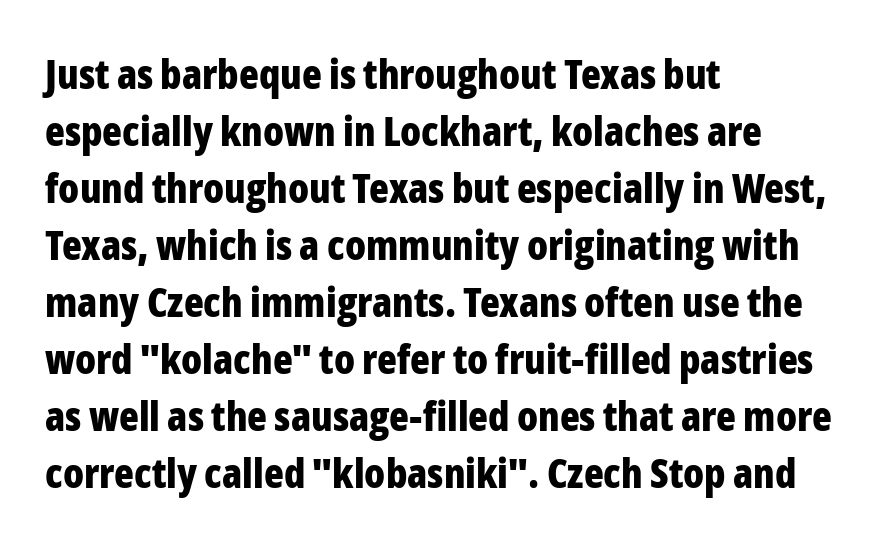
Q: Is the text bold? A: Yes.
Q: Is the text italic (slanted)? A: No, it is upright.
Q: Is the typeface a serif or a sans-serif typeface? A: Sans-serif.
Q: Is the text underlined? A: No.
Q: How is the paragraph aligned? A: Left-aligned.
Q: Is the spacing between letters normal or unusually wide? A: Normal.
Q: Is the spacing between lines tight, normal or loose? A: Normal.
Q: Width (condensed, normal, or wide)? A: Condensed.
Q: Stroke contrast? A: Low.
Q: x-height? A: Medium.
Q: Monospaced? A: No.
